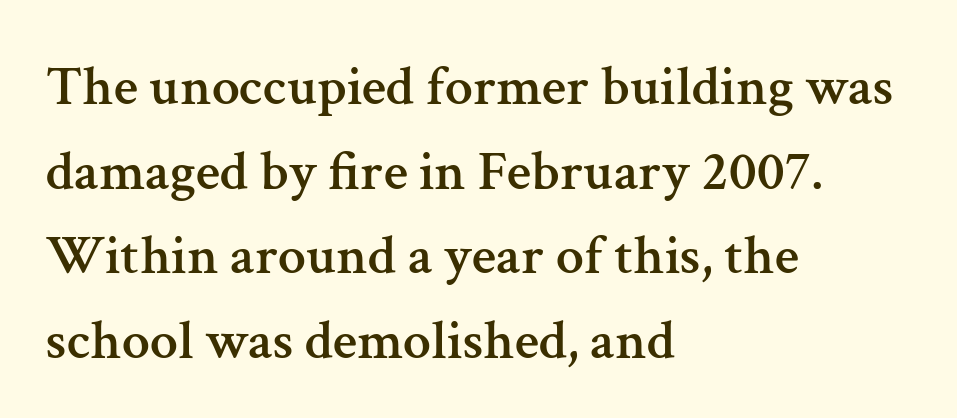
{"serif": "yes", "italic": "no", "width": "normal", "stroke_contrast": "medium", "x_height": "medium", "monospaced": "no", "underline": "no", "align": "left", "line_spacing": "normal", "line_spacing_ratio": 1.51, "letter_spacing": "normal", "letter_spacing_em": 0.0, "glyph_px": 56}
